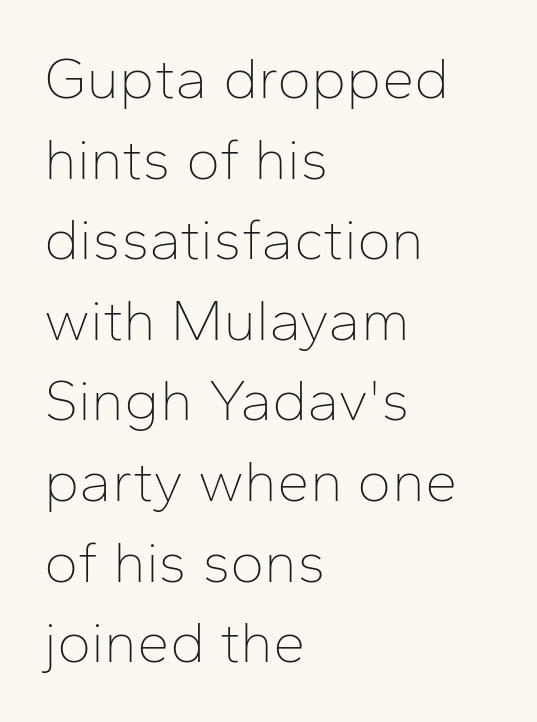
The axis of the letterforms is exactly vertical. No heavy texture on the line: the type isn't bold. Honestly, the letter spacing is just normal — you wouldn't notice it. The strip under each line holds only bare page. Line beginnings align vertically; line endings do not. Spacing verdict: proportional, widths tailored to each character.
